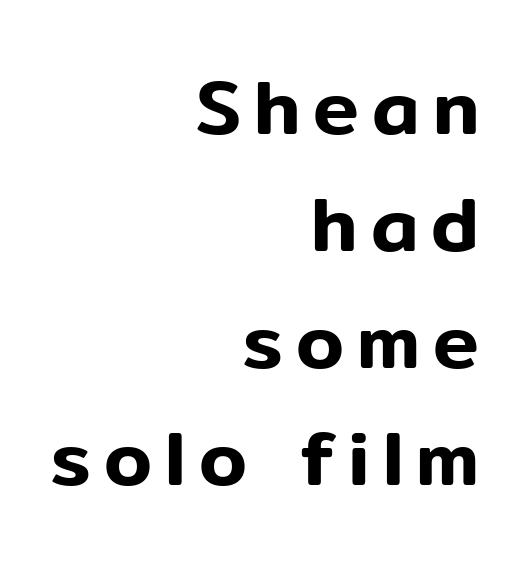
What's the leading like? Ordinary, nothing unusual. The string is rendered with underlining switched off. To sum up the face: it is a sans, with no serifs. Do the characters align in a grid? No, the font is proportional. Each line ends at the same right margin while the left side varies.
